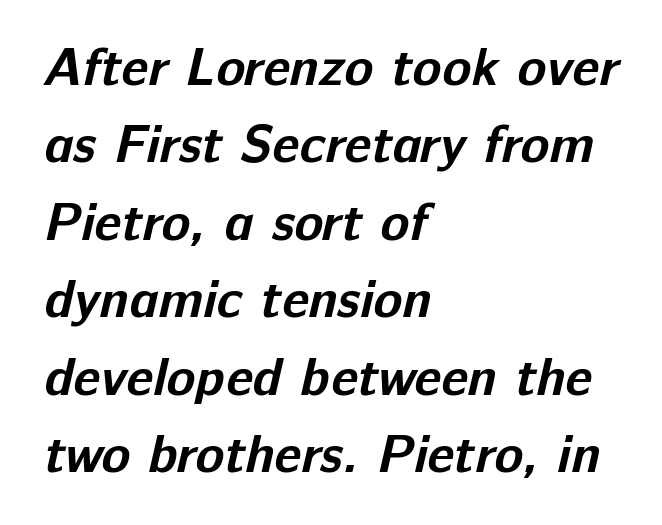
The image shows 53 px bold sans-serif type; set left-aligned, normal line spacing (1.46x), normal letter spacing, not underlined; low stroke contrast and a medium x-height.
